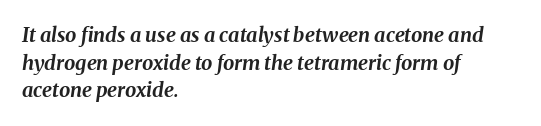
Q: Is the text bold? A: Yes.
Q: Is the text italic (slanted)? A: Yes, it leans right by about 8 degrees.
Q: Is the text underlined? A: No.
Q: How is the paragraph aligned? A: Left-aligned.
Q: Is the spacing between letters normal or unusually wide? A: Normal.
Q: Is the spacing between lines tight, normal or loose? A: Normal.
